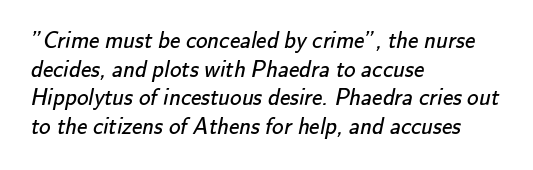
The image shows 23 px text type; set left-aligned, line spacing 1.24x, normal letter spacing, not underlined.
